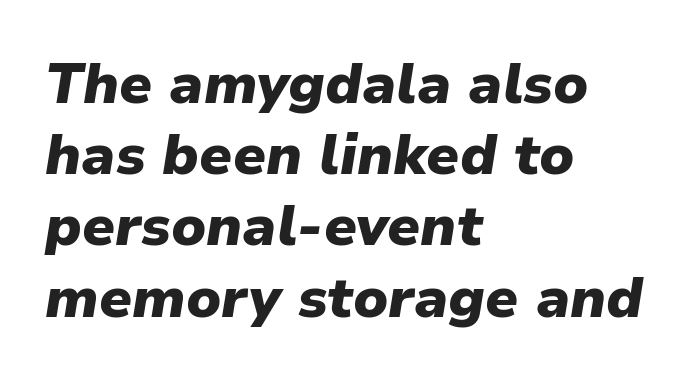
{"italic": "yes", "lean": "right", "slant_degrees": 9, "bold": "yes", "weight": "heavy", "width": "normal", "stroke_contrast": "low", "x_height": "medium", "monospaced": "no", "underline": "no", "align": "left", "line_spacing": "normal", "line_spacing_ratio": 1.25, "letter_spacing": "normal", "letter_spacing_em": 0.0, "glyph_px": 57}
